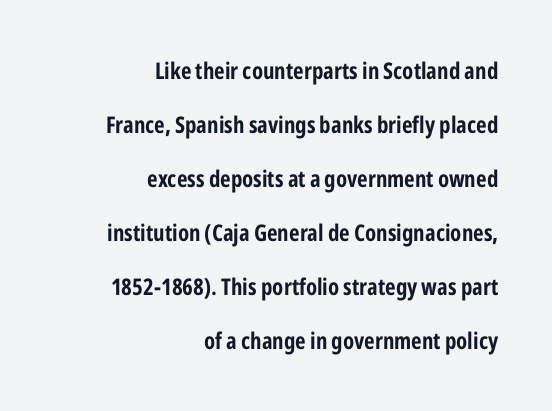
Q: Is the text bold? A: Yes.
Q: Is the text italic (slanted)? A: No, it is upright.
Q: Is the text underlined? A: No.
Q: How is the paragraph aligned? A: Right-aligned.
Q: Is the spacing between letters normal or unusually wide? A: Normal.
Q: Is the spacing between lines tight, normal or loose? A: Loose.
